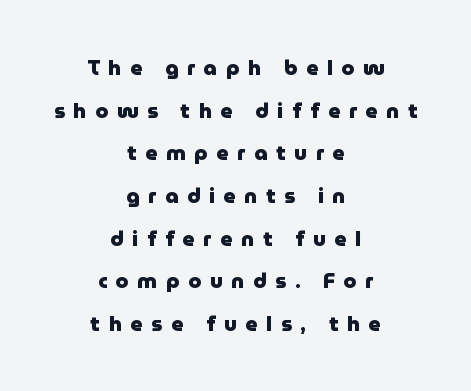
Does the lettering tilt? It doesn't — this is upright. A great deal of white space separates one row of letters from the next. Casual observation: everything's sitting right in the middle. Check the space under the baseline: it is left empty.
